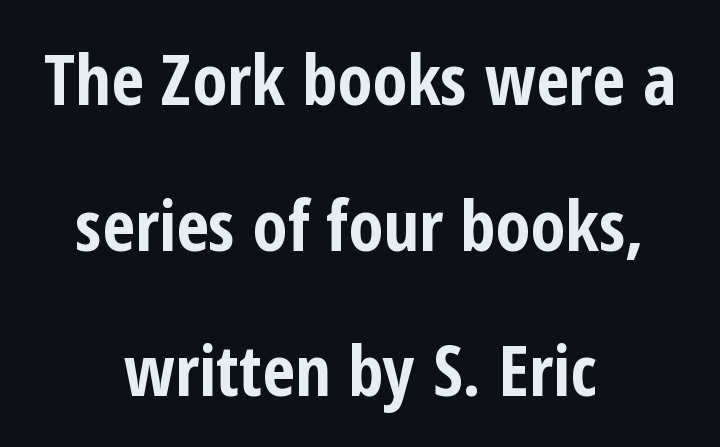
{"serif": "no", "italic": "no", "bold": "yes", "weight": "bold", "width": "condensed", "stroke_contrast": "low", "x_height": "medium", "monospaced": "no", "underline": "no", "align": "center", "line_spacing": "loose", "line_spacing_ratio": 2.05, "letter_spacing": "normal", "letter_spacing_em": 0.0, "glyph_px": 71}
